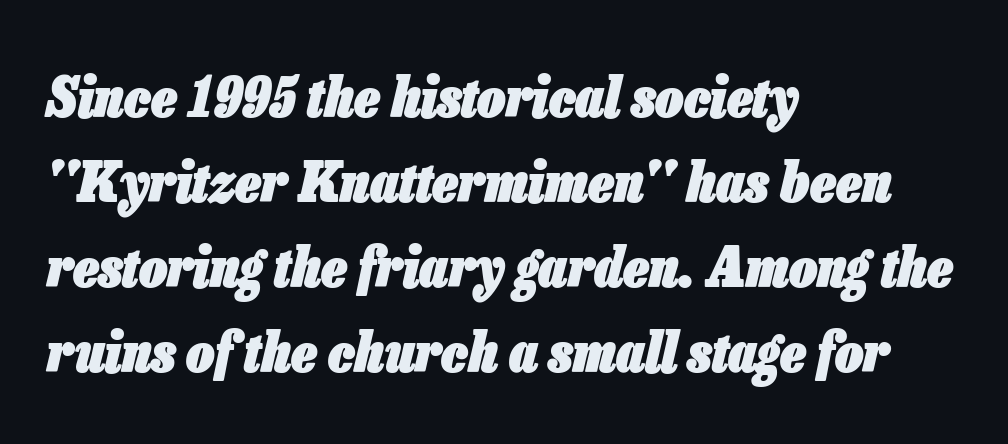
The image shows 56 px heavy, condensed type, italic (leaning right); set left-aligned, normal line spacing (1.52x), normal letter spacing, not underlined; low stroke contrast and a medium x-height.
